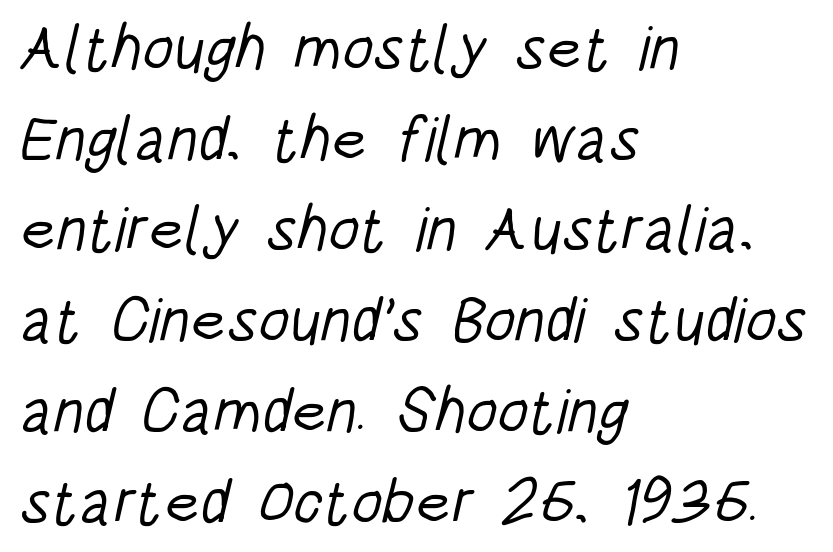
Q: Is the text bold? A: No.
Q: Is the typeface a serif or a sans-serif typeface? A: Sans-serif.
Q: Is the text underlined? A: No.
Q: How is the paragraph aligned? A: Left-aligned.
Q: Is the spacing between letters normal or unusually wide? A: Normal.
Q: Is the spacing between lines tight, normal or loose? A: Normal.
Q: Width (condensed, normal, or wide)? A: Condensed.
Q: Stroke contrast? A: Low.
Q: x-height? A: Large.
Q: Monospaced? A: No.
